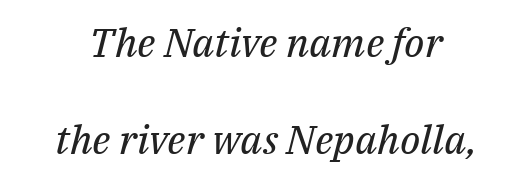
Q: Is the text bold? A: No.
Q: Is the text italic (slanted)? A: Yes, it leans right by about 14 degrees.
Q: Is the typeface a serif or a sans-serif typeface? A: Serif.
Q: Is the text underlined? A: No.
Q: How is the paragraph aligned? A: Centered.
Q: Is the spacing between letters normal or unusually wide? A: Normal.
Q: Is the spacing between lines tight, normal or loose? A: Loose.
Q: Width (condensed, normal, or wide)? A: Normal.
Q: Stroke contrast? A: Medium.
Q: x-height? A: Medium.
Q: Monospaced? A: No.
